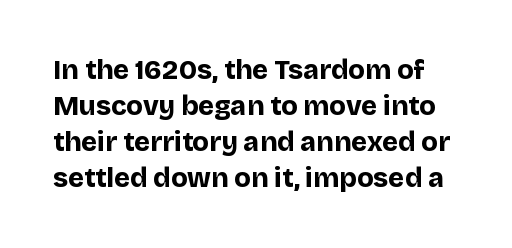
Summary of vertical rhythm: regular, with standard interline spacing. The specimen reads as upright at a glance. The gap between lines stays unmarked. Between one letter and the next there's only the usual sliver of space. Heft: maximum for text — a bold.
